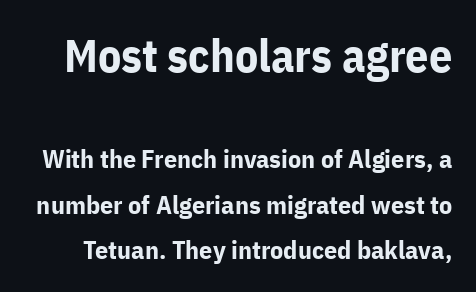
Q: Is the text bold? A: Yes.
Q: Is the text italic (slanted)? A: No, it is upright.
Q: Is the typeface a serif or a sans-serif typeface? A: Sans-serif.
Q: Is the text underlined? A: No.
Q: Is the spacing between letters normal or unusually wide? A: Normal.
Q: Which block of text is set in a larger size, the first (top) or the second (bottom)? A: The first (top) one.
Q: Width (condensed, normal, or wide)? A: Normal.
Q: Stroke contrast? A: Low.
Q: x-height? A: Medium.
Q: Monospaced? A: No.
